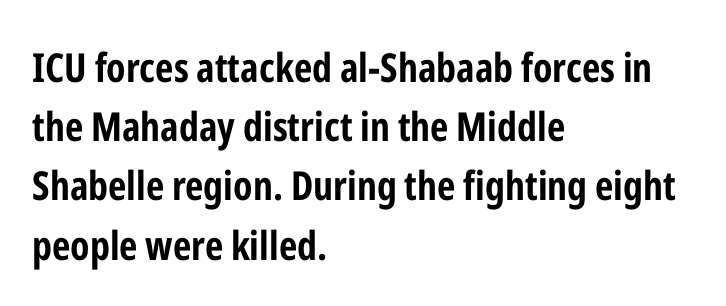
The image shows 40 px bold, condensed sans-serif type, upright; set left-aligned, normal line spacing (1.48x), normal letter spacing, not underlined; low stroke contrast and a medium x-height.
